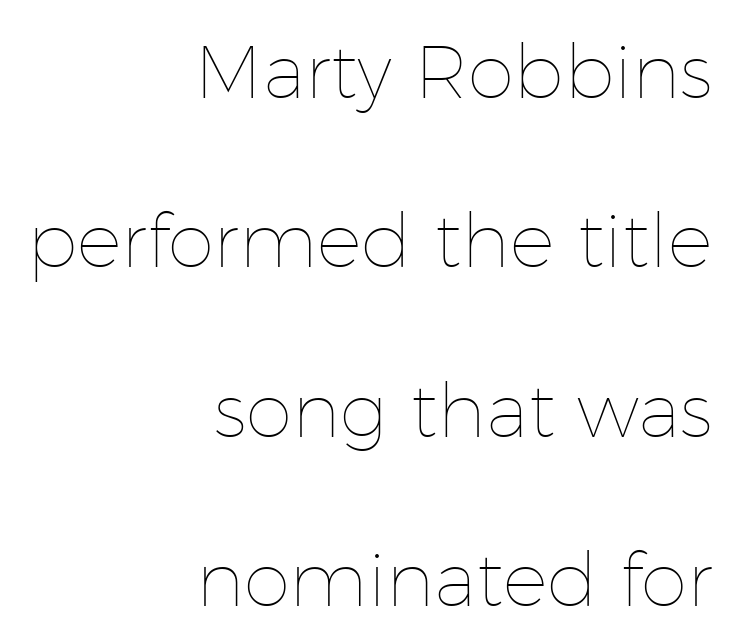
The image shows 75 px thin type, upright; set right-aligned, loose line spacing (2.26x), normal letter spacing, not underlined; low stroke contrast and a medium x-height.
